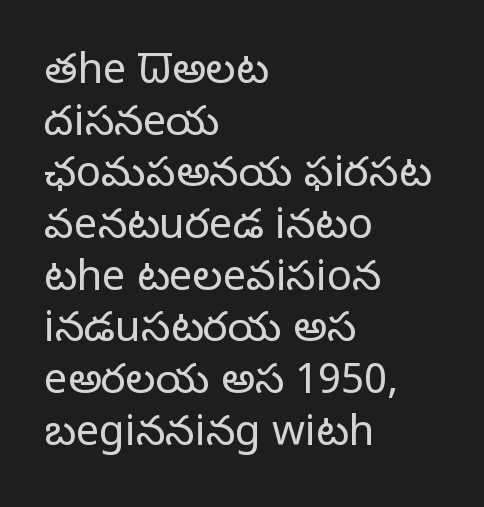
Q: Is the text bold? A: No.
Q: Is the text italic (slanted)? A: No, it is upright.
Q: Is the typeface a serif or a sans-serif typeface? A: Sans-serif.
Q: Is the text underlined? A: No.
Q: How is the paragraph aligned? A: Left-aligned.
Q: Is the spacing between letters normal or unusually wide? A: Normal.
Q: Width (condensed, normal, or wide)? A: Normal.
Q: Stroke contrast? A: Low.
Q: x-height? A: Medium.
Q: Monospaced? A: No.
